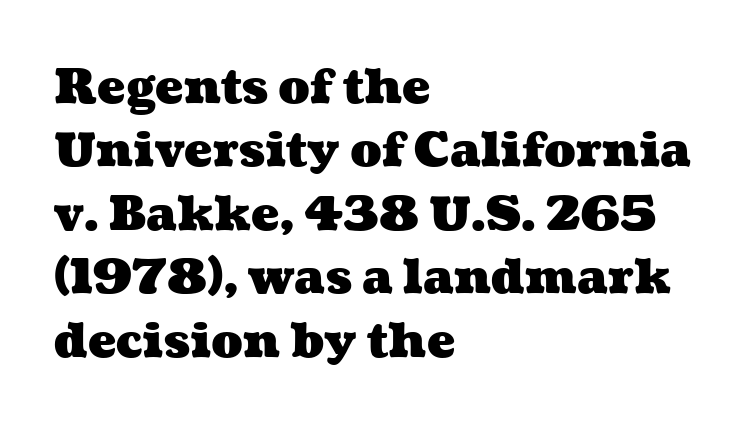
The image shows 47 px heavy, wide type; set left-aligned, normal line spacing (1.35x), normal letter spacing, not underlined; medium stroke contrast and a medium x-height.
